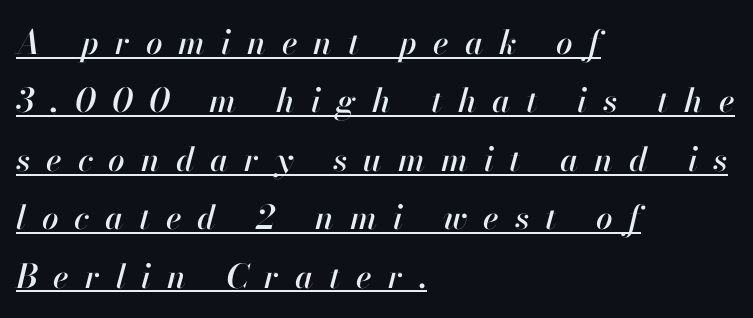
The line texture is sparse and dotted thanks to wide tracking. Where is the straight margin? On the left. Character widths vary here, with narrow letters taking less room than wide ones. The glyphs are accompanied by a horizontal stroke just below them. This is oblique type, the kind used for emphasis or titles.
